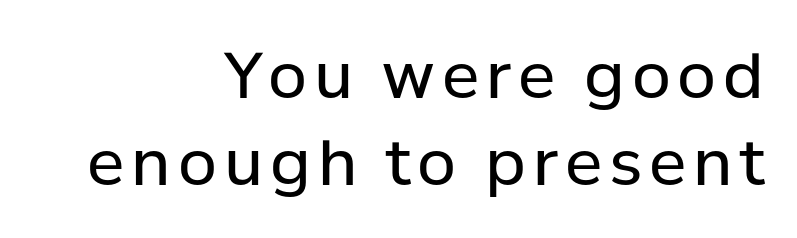
The image shows 63 px regular-weight sans-serif type, upright; set right-aligned, normal line spacing (1.38x), not underlined; low stroke contrast and a medium x-height.
